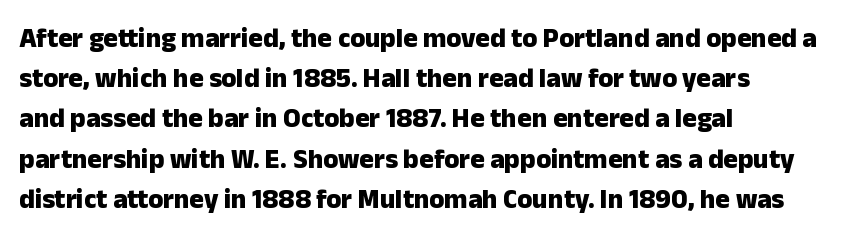
The image shows 27 px bold type, upright; set left-aligned, normal line spacing (1.49x), normal letter spacing, not underlined.
